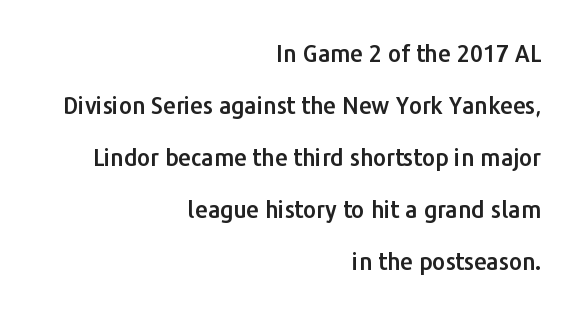
The specimen reads as upright at a glance. Reading down the block, your eye finds every line finishing at a fixed right position. Each word holds together tightly as a unit, with standard inter-letter gaps. Widely set lines give the paragraph a tall, airy silhouette. The string is rendered with underlining switched off.
